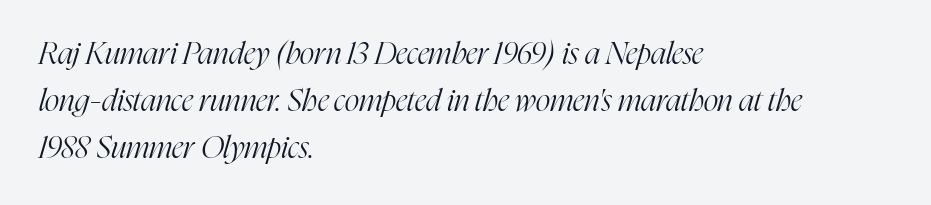
{"serif": "yes", "italic": "yes", "lean": "right", "slant_degrees": 16, "bold": "no", "weight": "light", "width": "condensed", "stroke_contrast": "high", "x_height": "medium", "monospaced": "no", "underline": "no", "align": "left", "line_spacing": "normal", "line_spacing_ratio": 1.52, "letter_spacing": "normal", "letter_spacing_em": 0.0, "glyph_px": 31}
